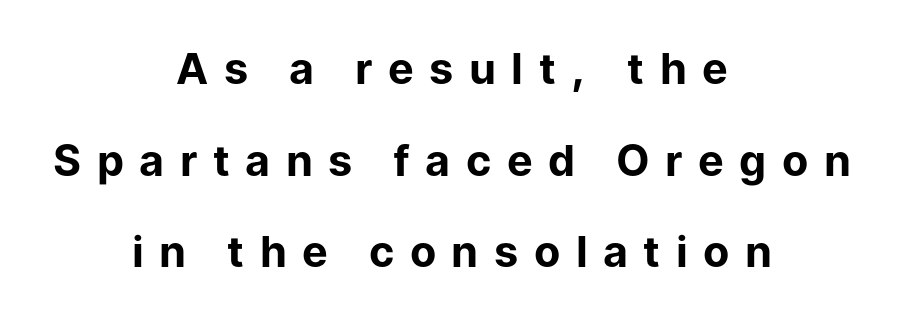
The image shows 43 px bold sans-serif type, upright; set centered, loose line spacing (2.13x), unusually wide letter spacing (+0.36 em), not underlined; low stroke contrast and a medium x-height.
